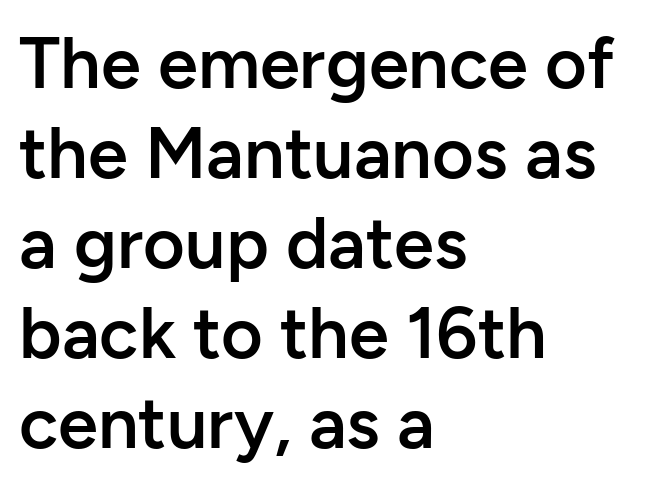
The image shows 72 px semibold sans-serif type, upright; set left-aligned, normal line spacing (1.25x), normal letter spacing, not underlined; low stroke contrast and a medium x-height.
